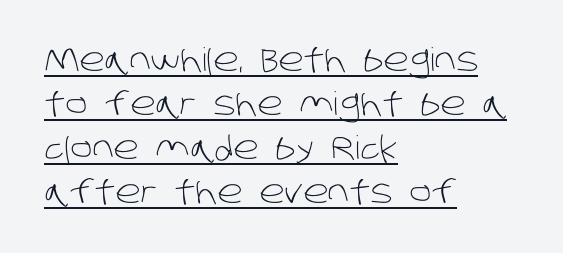
The image shows 32 px light sans-serif type; set left-aligned, normal line spacing (1.37x), normal letter spacing, underlined; low stroke contrast and a large x-height.
